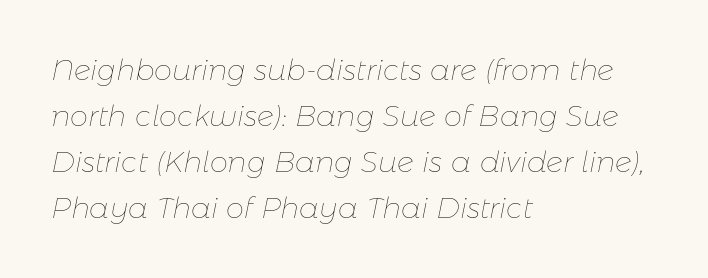
The image shows 29 px thin type, italic (leaning right); set left-aligned, normal line spacing (1.59x), normal letter spacing, not underlined; low stroke contrast and a medium x-height.
